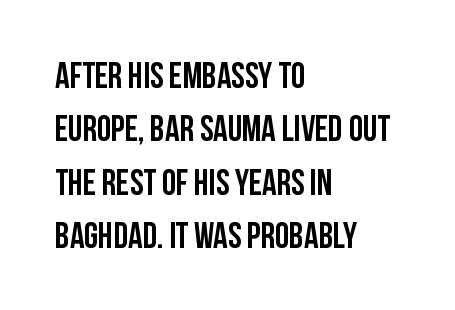
{"serif": "no", "italic": "no", "bold": "yes", "weight": "semibold", "width": "condensed", "stroke_contrast": "low", "x_height": "large", "monospaced": "no", "underline": "no", "align": "left", "line_spacing": "normal", "line_spacing_ratio": 1.48, "letter_spacing": "normal", "letter_spacing_em": 0.0, "glyph_px": 36}
